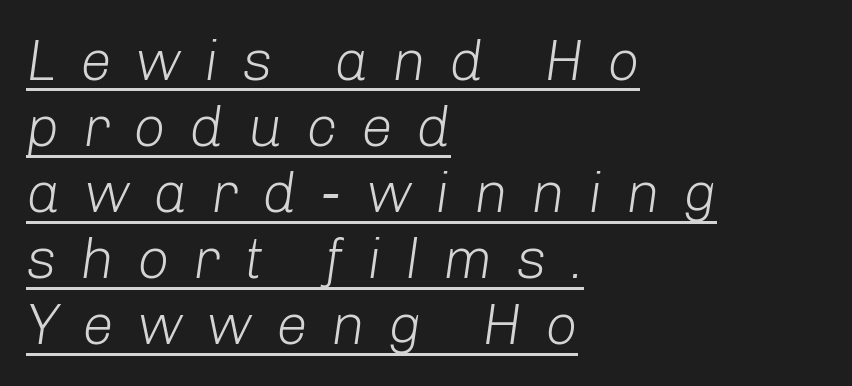
The image shows 57 px light type, italic (leaning right); set left-aligned, line spacing 1.16x, unusually wide letter spacing (+0.41 em), underlined; low stroke contrast and a medium x-height.
